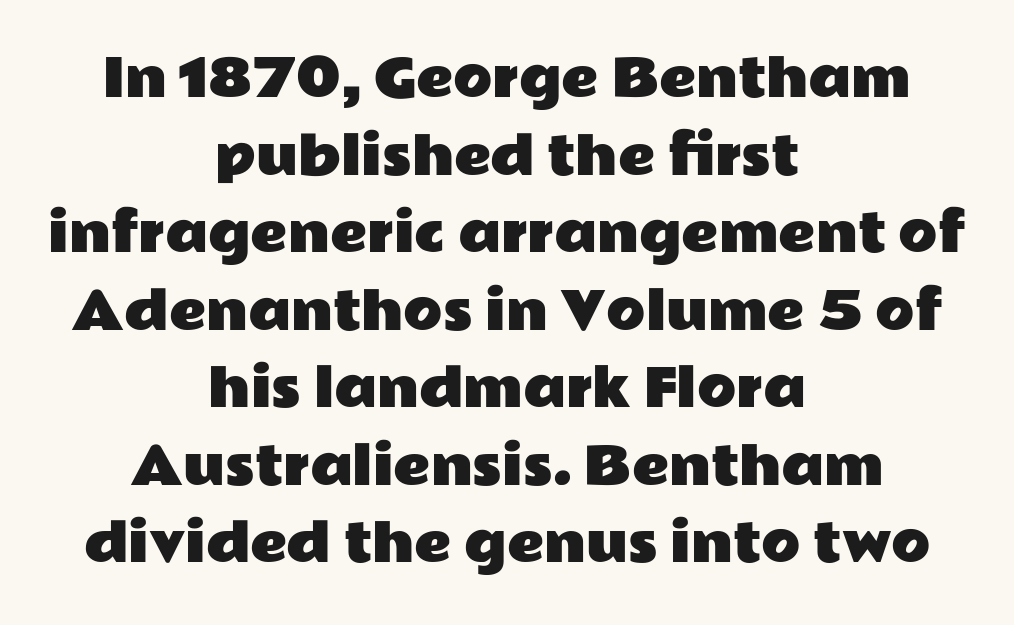
The image shows 51 px wide sans-serif type, upright; set centered, normal line spacing (1.52x), normal letter spacing, not underlined; low stroke contrast and a medium x-height.
